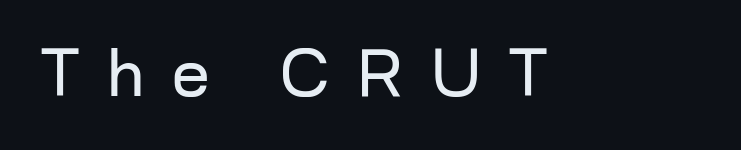
The image shows 67 px regular-weight sans-serif type, upright; set unusually wide letter spacing (+0.4 em), not underlined; low stroke contrast and a medium x-height.
